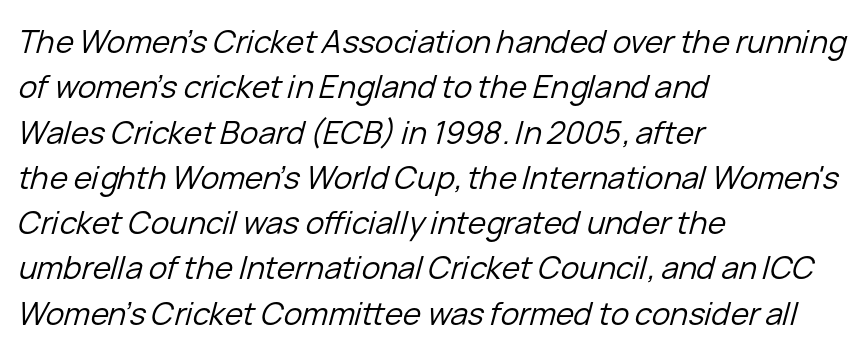
The image shows 31 px regular-weight type, italic (leaning right); set left-aligned, normal line spacing (1.46x), normal letter spacing, not underlined; low stroke contrast and a medium x-height.
